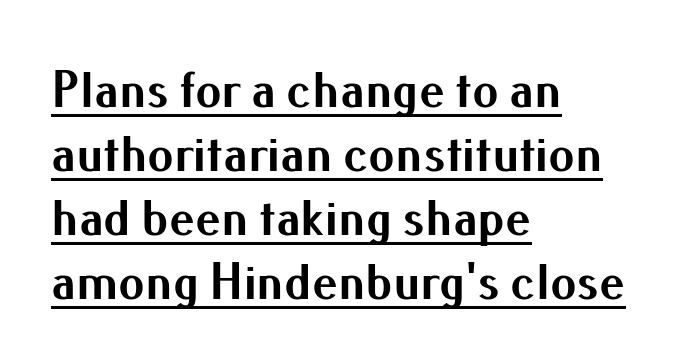
{"serif": "no", "italic": "no", "bold": "yes", "weight": "bold", "width": "normal", "stroke_contrast": "medium", "x_height": "small", "monospaced": "no", "underline": "yes", "align": "left", "line_spacing_ratio": 1.23, "letter_spacing": "normal", "letter_spacing_em": 0.0, "glyph_px": 52}
